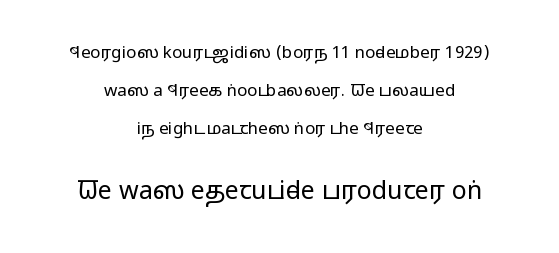
Q: Is the text bold? A: No.
Q: Is the text italic (slanted)? A: No, it is upright.
Q: Is the text underlined? A: No.
Q: How is the paragraph aligned? A: Centered.
Q: Is the spacing between letters normal or unusually wide? A: Normal.
Q: Is the spacing between lines tight, normal or loose? A: Loose.
Q: Which block of text is set in a larger size, the first (top) or the second (bottom)? A: The second (bottom) one.
